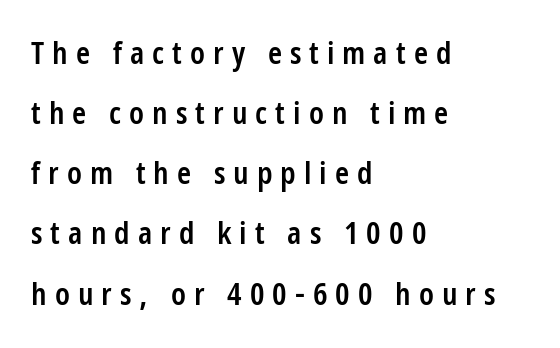
{"serif": "no", "italic": "no", "bold": "semi", "weight": "semibold", "width": "condensed", "stroke_contrast": "low", "x_height": "medium", "monospaced": "no", "underline": "no", "align": "left", "line_spacing_ratio": 1.88, "letter_spacing": "wide", "letter_spacing_em": 0.25, "glyph_px": 32}
